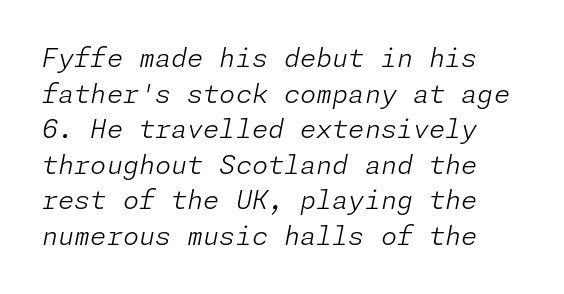
The image shows 26 px text type, italic (leaning right); set normal line spacing (1.37x), normal letter spacing, not underlined.
